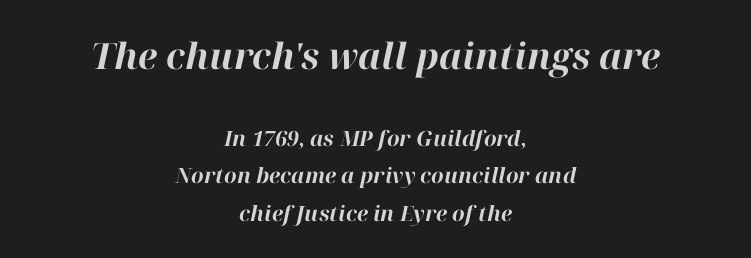
Q: Is the text bold? A: Yes.
Q: Is the text italic (slanted)? A: Yes, it leans right by about 12 degrees.
Q: Is the text underlined? A: No.
Q: How is the paragraph aligned? A: Centered.
Q: Is the spacing between letters normal or unusually wide? A: Normal.
Q: Which block of text is set in a larger size, the first (top) or the second (bottom)? A: The first (top) one.
Q: Width (condensed, normal, or wide)? A: Normal.
Q: Stroke contrast? A: High.
Q: x-height? A: Medium.
Q: Monospaced? A: No.
